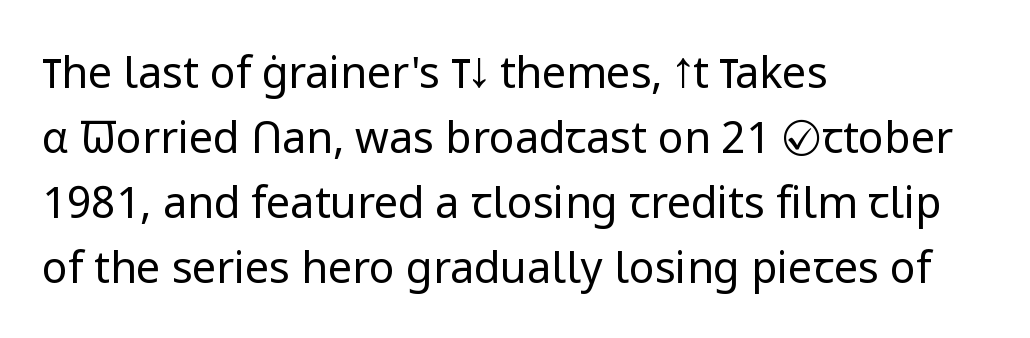
Honestly, there is no underline to notice here at all. The rendering uses a moderate line-height, typical for paragraphs. You can tell from the bare stems that sans-serif type was used. Posture: straight, roman, zero tilt. Stroke mass is kept to a normal reading level or below.
